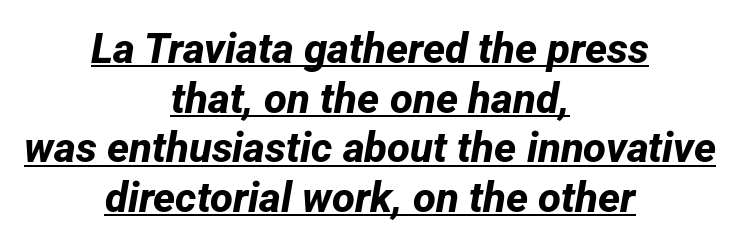
{"serif": "no", "bold": "yes", "weight": "bold", "width": "normal", "stroke_contrast": "low", "x_height": "medium", "monospaced": "no", "underline": "yes", "align": "center", "line_spacing_ratio": 1.18, "letter_spacing": "normal", "letter_spacing_em": 0.0, "glyph_px": 42}
